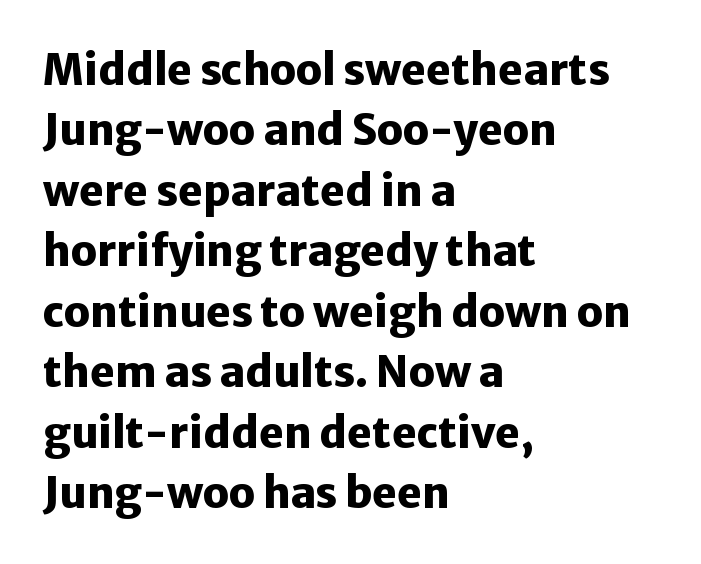
{"serif": "no", "italic": "no", "bold": "yes", "weight": "heavy", "width": "normal", "stroke_contrast": "low", "x_height": "medium", "monospaced": "no", "underline": "no", "align": "left", "line_spacing": "normal", "line_spacing_ratio": 1.44, "letter_spacing": "normal", "letter_spacing_em": 0.0, "glyph_px": 42}
